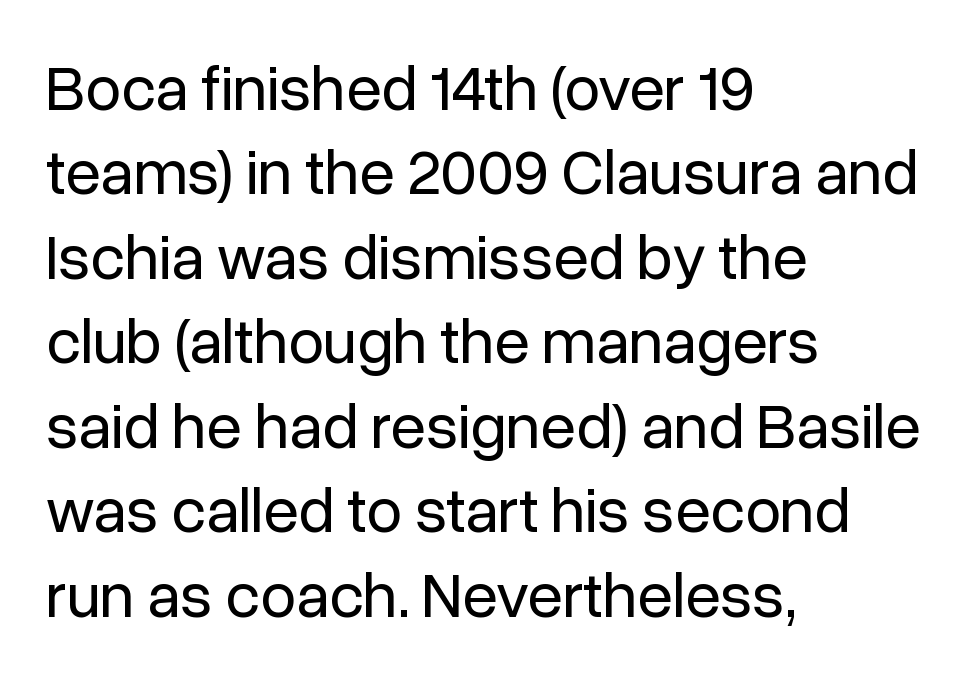
The image shows 64 px regular-weight sans-serif type, upright; set left-aligned, normal line spacing (1.32x), normal letter spacing, not underlined; low stroke contrast and a medium x-height.
